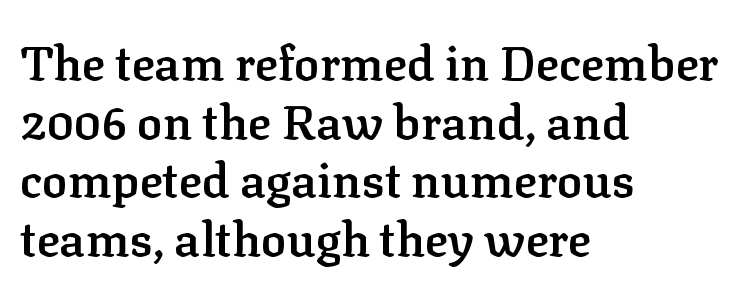
Q: Is the text bold? A: Semi-bold.
Q: Is the text italic (slanted)? A: No, it is upright.
Q: Is the typeface a serif or a sans-serif typeface? A: Serif.
Q: Is the text underlined? A: No.
Q: How is the paragraph aligned? A: Left-aligned.
Q: Is the spacing between letters normal or unusually wide? A: Normal.
Q: Width (condensed, normal, or wide)? A: Normal.
Q: Stroke contrast? A: Low.
Q: x-height? A: Medium.
Q: Monospaced? A: No.
